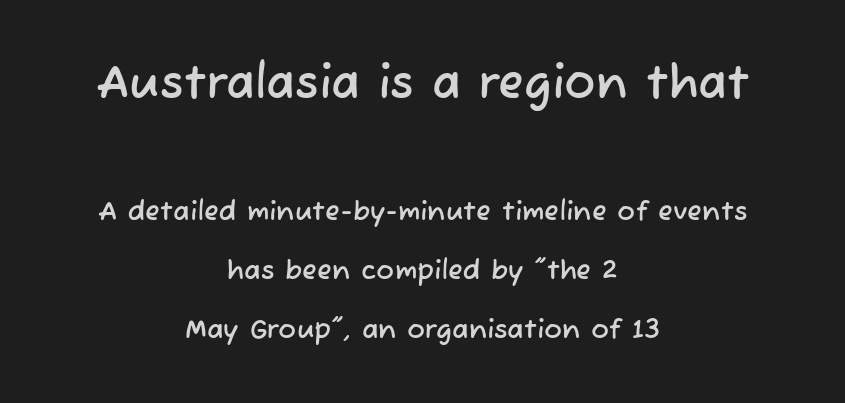
The image shows 47 px sans-serif type; set centered, loose line spacing (2.18x), normal letter spacing, not underlined; the first (top) block is 1.74x larger; low stroke contrast and a medium x-height.
